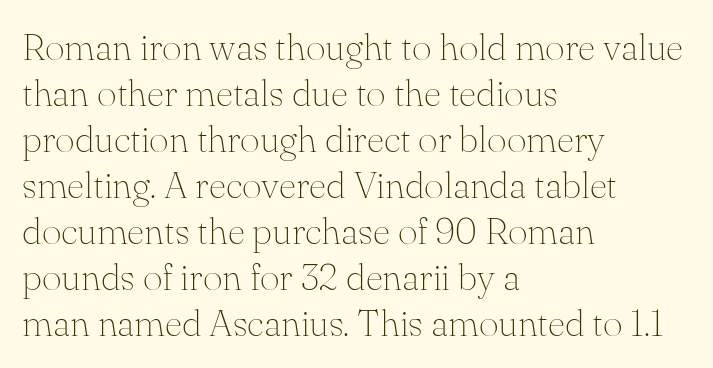
Q: Is the text bold? A: No.
Q: Is the text italic (slanted)? A: No, it is upright.
Q: Is the typeface a serif or a sans-serif typeface? A: Serif.
Q: Is the text underlined? A: No.
Q: How is the paragraph aligned? A: Left-aligned.
Q: Is the spacing between letters normal or unusually wide? A: Normal.
Q: Width (condensed, normal, or wide)? A: Normal.
Q: Stroke contrast? A: Medium.
Q: x-height? A: Small.
Q: Monospaced? A: No.
